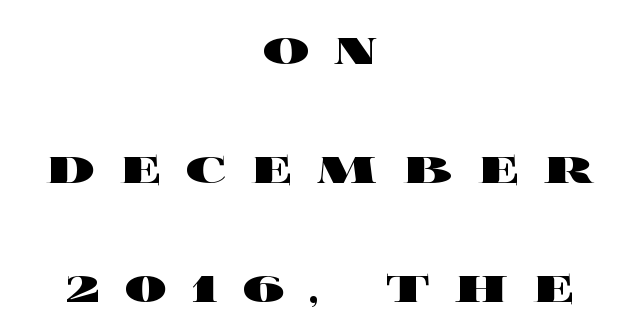
Notice how thick the strokes are: this is what a full bold looks like. If you folded the block vertically in half, each line would mirror itself in length. The string is rendered with underlining switched off. The letters stand upright; this is a roman face.
